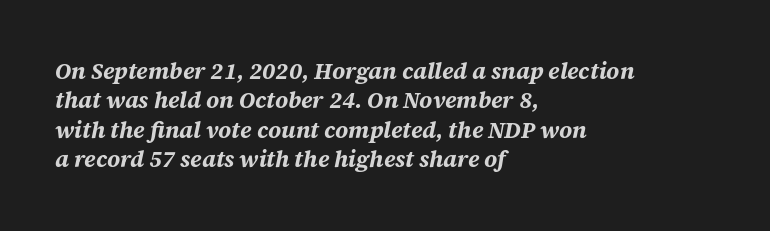
Q: Is the text bold? A: Yes.
Q: Is the text italic (slanted)? A: Yes, it leans right by about 12 degrees.
Q: Is the text underlined? A: No.
Q: How is the paragraph aligned? A: Left-aligned.
Q: Is the spacing between letters normal or unusually wide? A: Normal.
Q: Is the spacing between lines tight, normal or loose? A: Normal.
